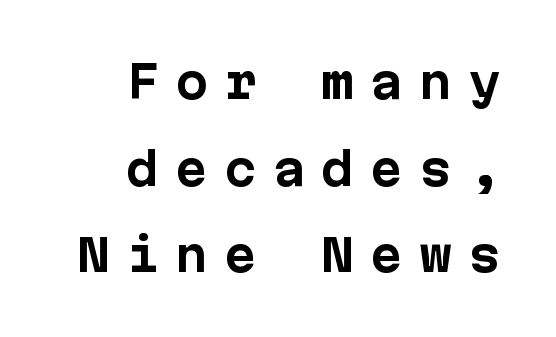
{"serif": "no", "italic": "no", "bold": "yes", "weight": "bold", "width": "normal", "stroke_contrast": "low", "x_height": "medium", "monospaced": "yes", "underline": "no", "align": "right", "line_spacing": "loose", "line_spacing_ratio": 1.97, "letter_spacing": "wide", "letter_spacing_em": 0.36, "glyph_px": 44}
